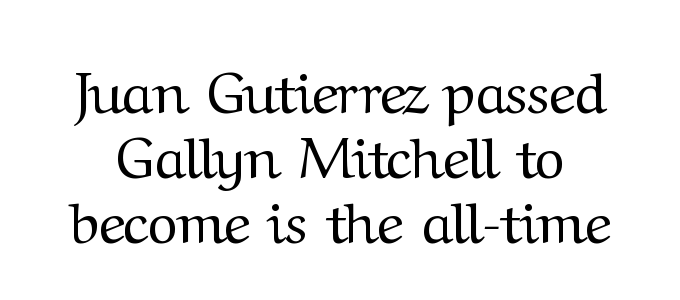
The image shows 58 px regular-weight serif type, upright; set tight line spacing (1.12x), normal letter spacing, not underlined; medium stroke contrast and a medium x-height.
